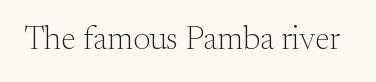
The image shows 33 px light serif type, upright; set normal letter spacing, not underlined; medium stroke contrast and a small x-height.
